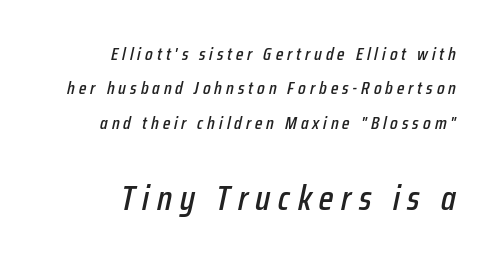
The image shows 35 px condensed type, italic (leaning right); set right-aligned, loose line spacing (1.91x), unusually wide letter spacing (+0.22 em), not underlined; the second (bottom) block is 1.94x larger; low stroke contrast and a medium x-height.
